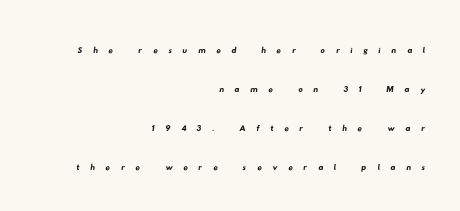
The image shows 22 px text type; set right-aligned, line spacing 1.78x, unusually wide letter spacing (+0.48 em), not underlined.
